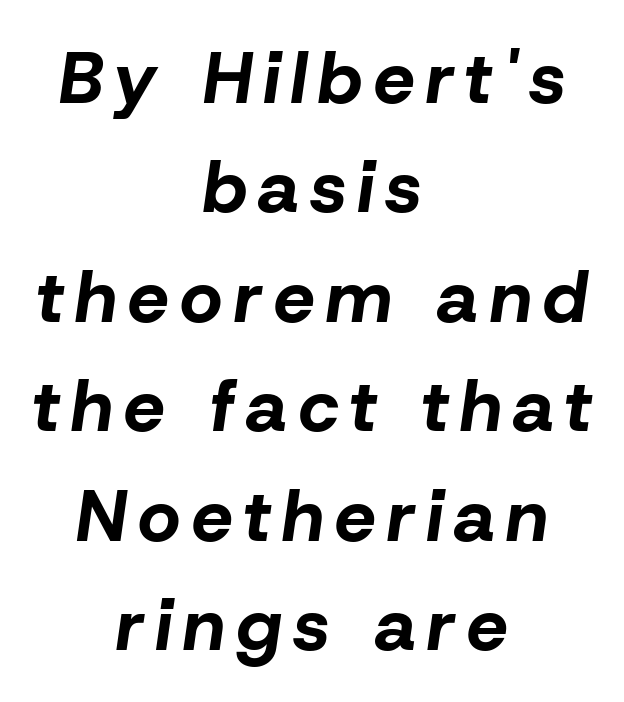
{"italic": "yes", "lean": "right", "slant_degrees": 8, "bold": "yes", "weight": "bold", "width": "normal", "stroke_contrast": "low", "x_height": "medium", "monospaced": "no", "underline": "no", "align": "center", "line_spacing": "normal", "line_spacing_ratio": 1.5, "glyph_px": 73}
